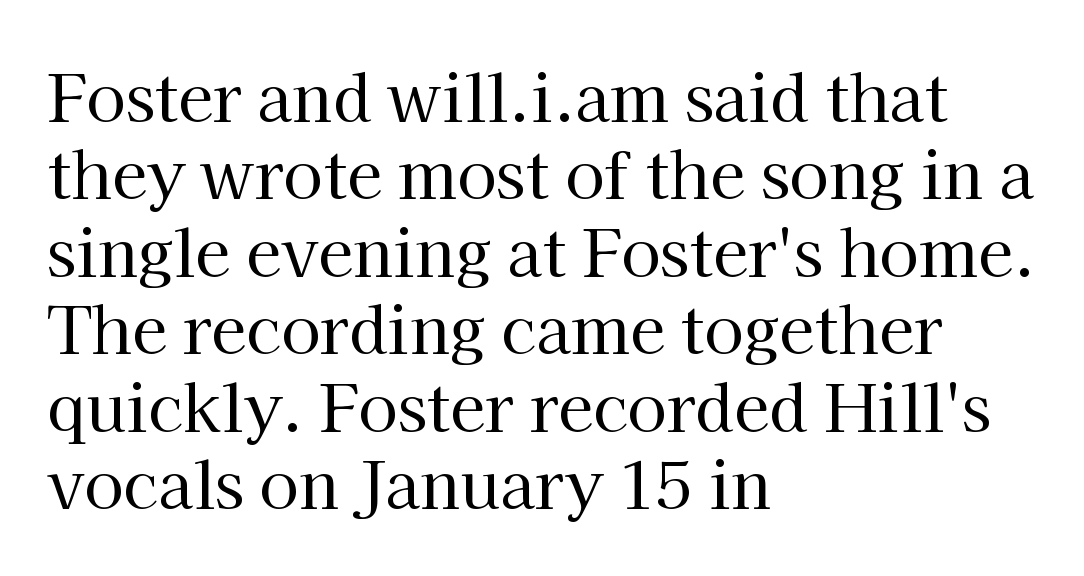
Q: Is the text bold? A: No.
Q: Is the text italic (slanted)? A: No, it is upright.
Q: Is the typeface a serif or a sans-serif typeface? A: Serif.
Q: Is the text underlined? A: No.
Q: How is the paragraph aligned? A: Left-aligned.
Q: Is the spacing between letters normal or unusually wide? A: Normal.
Q: Width (condensed, normal, or wide)? A: Normal.
Q: Stroke contrast? A: High.
Q: x-height? A: Medium.
Q: Monospaced? A: No.
